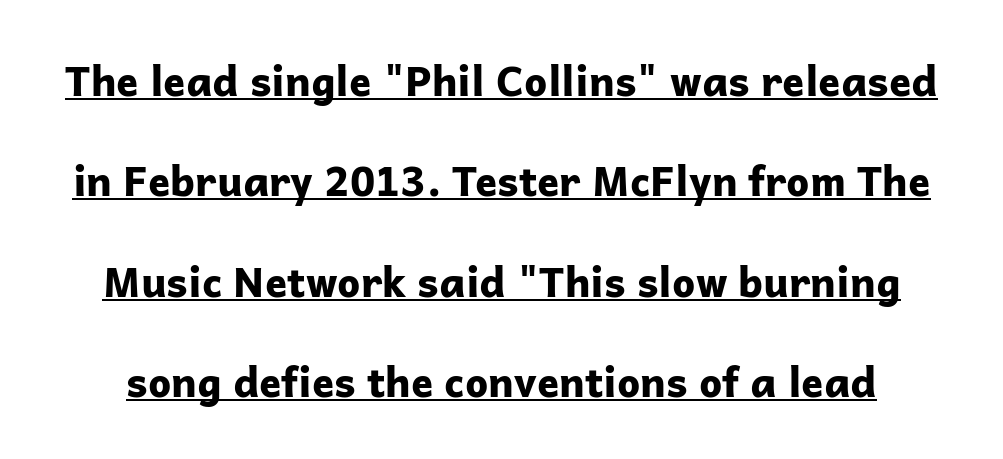
You'd pick this weight for a headline — it's a proper bold. The gaps between neighbouring characters are ordinary and unremarkable. Looks like regular typesetting: each glyph gets only the width it needs. Compared with undecorated copy, this sample adds a rule below the words. Stroke terminals: plain, sans-serif.
